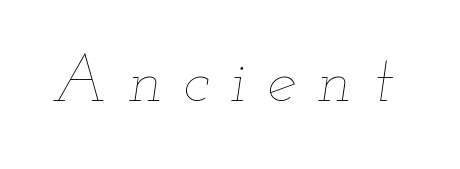
{"italic": "yes", "lean": "right", "slant_degrees": 12, "bold": "no", "weight": "thin", "width": "wide", "stroke_contrast": "low", "x_height": "small", "monospaced": "no", "underline": "no", "letter_spacing": "wide", "letter_spacing_em": 0.32, "glyph_px": 66}
